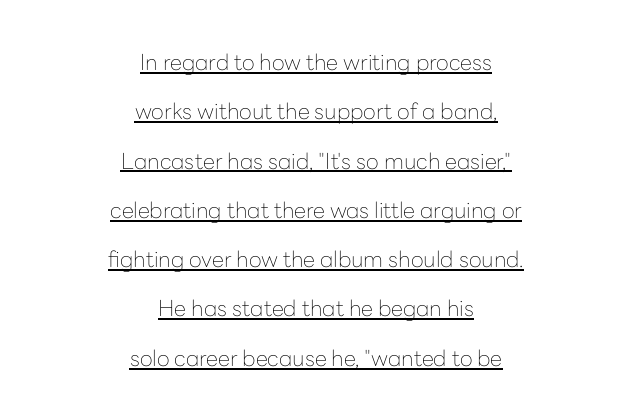
Q: Is the text bold? A: No.
Q: Is the text italic (slanted)? A: No, it is upright.
Q: Is the text underlined? A: Yes.
Q: How is the paragraph aligned? A: Centered.
Q: Is the spacing between letters normal or unusually wide? A: Normal.
Q: Is the spacing between lines tight, normal or loose? A: Loose.
